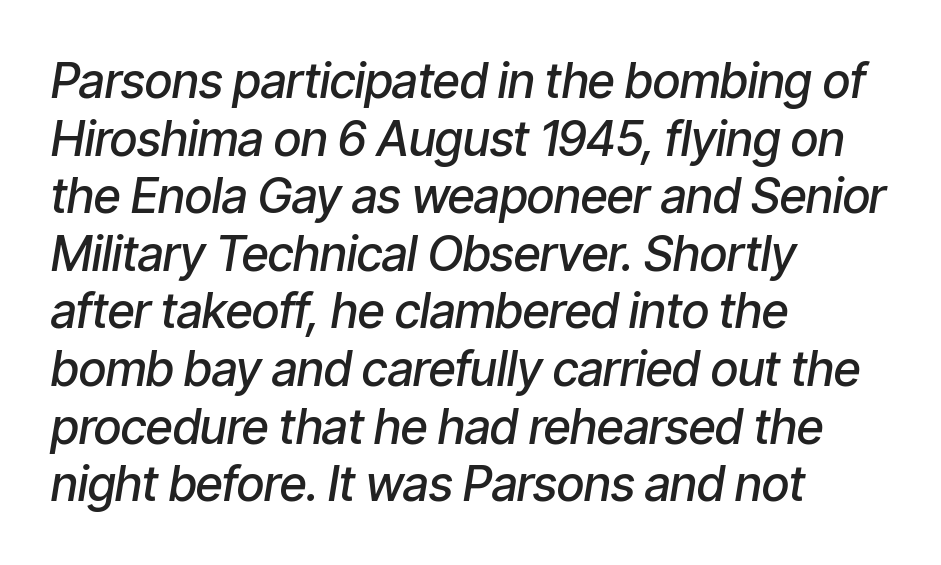
The image shows 48 px semibold, condensed type, italic (leaning right); set left-aligned, line spacing 1.2x, normal letter spacing, not underlined; low stroke contrast and a medium x-height.
